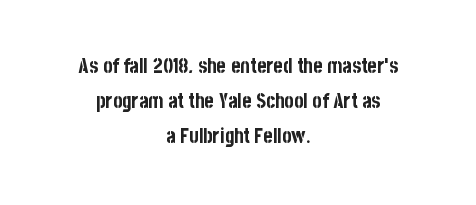
Q: Is the text bold? A: Yes.
Q: Is the text italic (slanted)? A: No, it is upright.
Q: Is the text underlined? A: No.
Q: How is the paragraph aligned? A: Centered.
Q: Is the spacing between letters normal or unusually wide? A: Normal.
